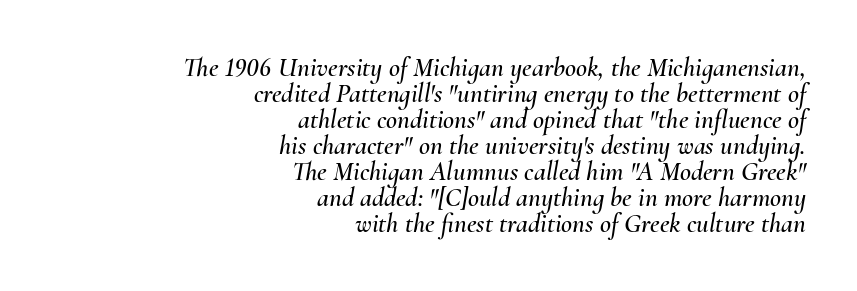
Words float on clear page, feet unadorned. This sample uses plain, unmodified letter spacing. The paragraph has a hard right edge and a soft left edge. It's the slanting kind of type. Reading down the column, the eye jumps only a short way to each next line.
